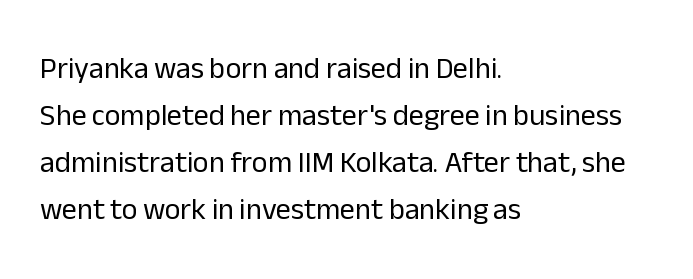
The image shows 30 px regular-weight sans-serif type, upright; set left-aligned, normal line spacing (1.57x), normal letter spacing, not underlined; low stroke contrast and a medium x-height.
